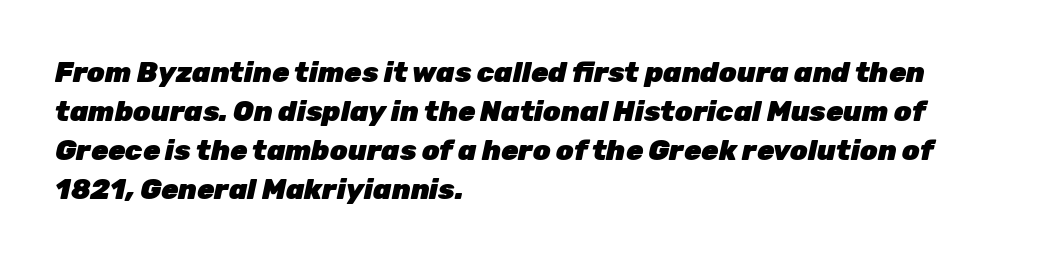
The image shows 28 px heavy type, italic (leaning right); set left-aligned, normal line spacing (1.39x), normal letter spacing, not underlined; low stroke contrast and a medium x-height.
